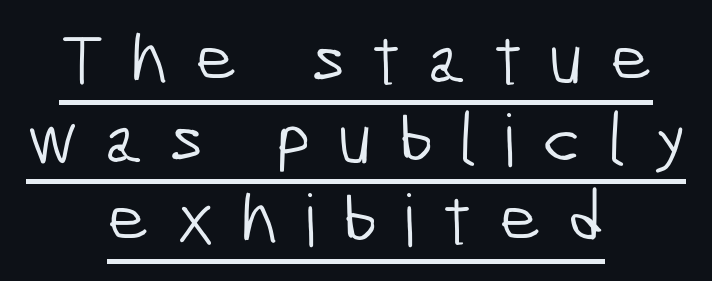
{"serif": "no", "bold": "no", "weight": "light", "width": "condensed", "stroke_contrast": "low", "x_height": "medium", "monospaced": "no", "underline": "yes", "align": "center", "line_spacing": "tight", "line_spacing_ratio": 1.11, "letter_spacing": "wide", "letter_spacing_em": 0.37, "glyph_px": 72}
